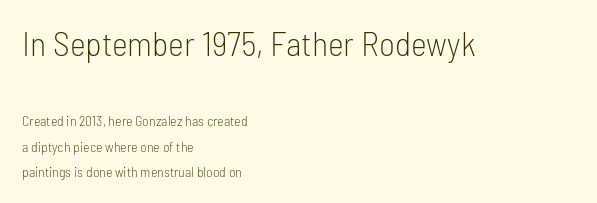
The passage shown is not bold in any degree. Between one letter and the next there's only the usual sliver of space. Regarding serifs, this sample does without them. Two sizes are in play, and the larger belongs to the first block. It's the straight-up-and-down kind of type.
